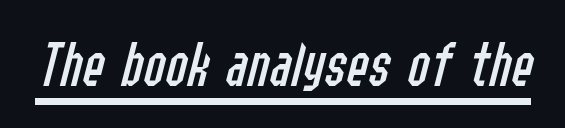
Q: Is the text bold? A: No.
Q: Is the text italic (slanted)? A: Yes, it leans right by about 14 degrees.
Q: Is the text underlined? A: Yes.
Q: Is the spacing between letters normal or unusually wide? A: Normal.
Q: Width (condensed, normal, or wide)? A: Condensed.
Q: Stroke contrast? A: Low.
Q: x-height? A: Medium.
Q: Monospaced? A: No.
